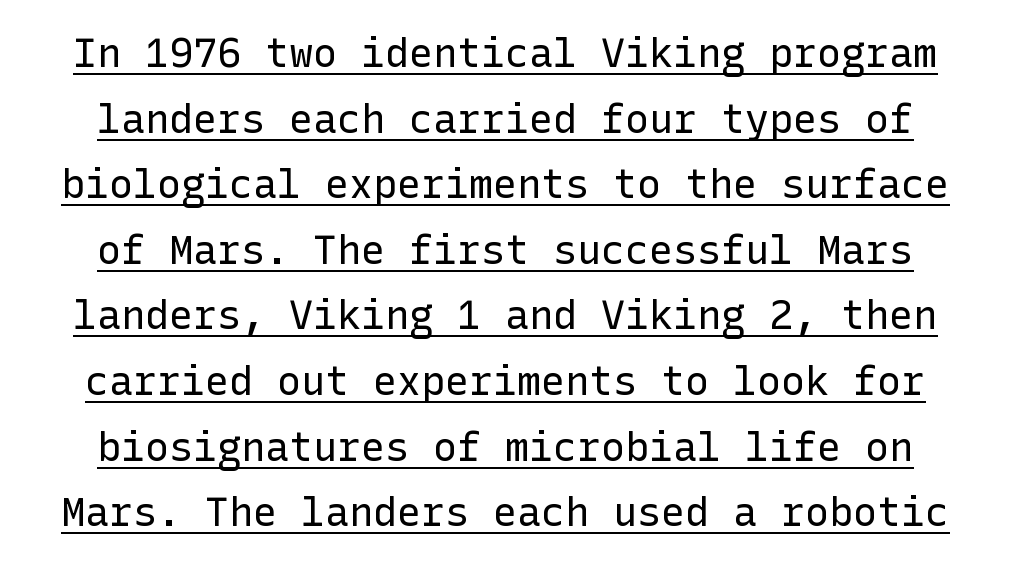
{"serif": "no", "italic": "no", "bold": "no", "weight": "regular", "width": "normal", "stroke_contrast": "low", "x_height": "medium", "underline": "yes", "line_spacing": "normal", "line_spacing_ratio": 1.64, "letter_spacing": "normal", "letter_spacing_em": 0.0, "glyph_px": 40}
